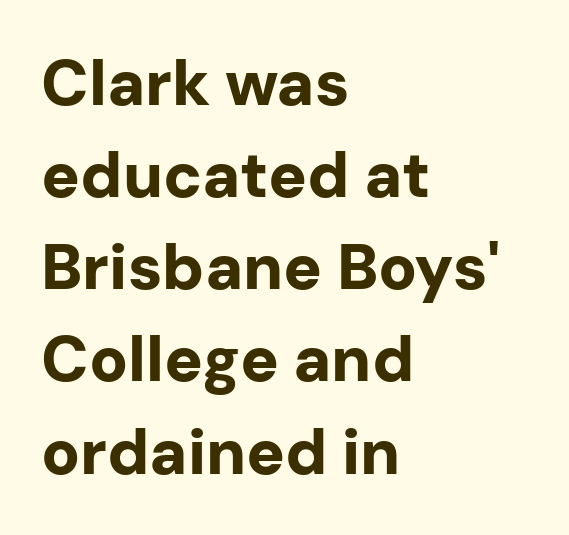
Q: Is the text bold? A: Yes.
Q: Is the text italic (slanted)? A: No, it is upright.
Q: Is the typeface a serif or a sans-serif typeface? A: Sans-serif.
Q: Is the text underlined? A: No.
Q: How is the paragraph aligned? A: Left-aligned.
Q: Is the spacing between letters normal or unusually wide? A: Normal.
Q: Is the spacing between lines tight, normal or loose? A: Normal.
Q: Width (condensed, normal, or wide)? A: Normal.
Q: Stroke contrast? A: Low.
Q: x-height? A: Medium.
Q: Monospaced? A: No.
